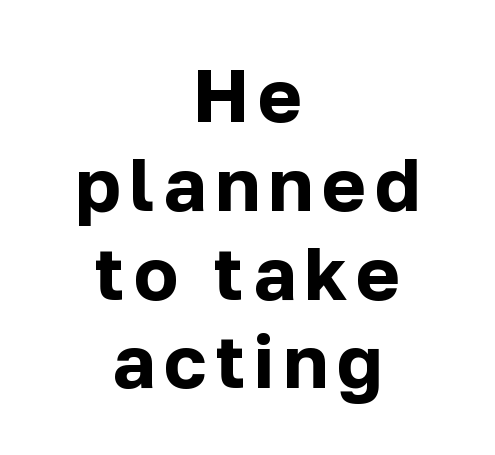
Q: Is the text bold? A: Yes.
Q: Is the text italic (slanted)? A: No, it is upright.
Q: Is the typeface a serif or a sans-serif typeface? A: Sans-serif.
Q: Is the text underlined? A: No.
Q: How is the paragraph aligned? A: Centered.
Q: Width (condensed, normal, or wide)? A: Normal.
Q: Stroke contrast? A: Low.
Q: x-height? A: Medium.
Q: Monospaced? A: No.
